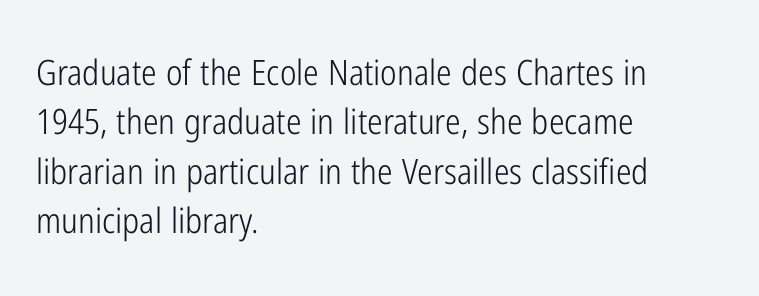
Q: Is the text bold? A: No.
Q: Is the text italic (slanted)? A: No, it is upright.
Q: Is the typeface a serif or a sans-serif typeface? A: Sans-serif.
Q: Is the text underlined? A: No.
Q: How is the paragraph aligned? A: Left-aligned.
Q: Is the spacing between letters normal or unusually wide? A: Normal.
Q: Is the spacing between lines tight, normal or loose? A: Normal.
Q: Width (condensed, normal, or wide)? A: Condensed.
Q: Stroke contrast? A: Low.
Q: x-height? A: Medium.
Q: Monospaced? A: No.
